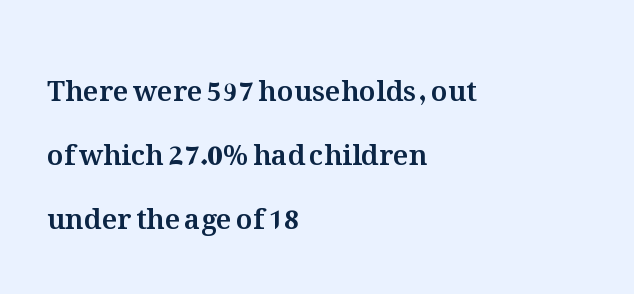
{"italic": "no", "width": "normal", "stroke_contrast": "medium", "x_height": "medium", "monospaced": "no", "underline": "no", "align": "left", "line_spacing": "loose", "line_spacing_ratio": 2.29, "letter_spacing": "normal", "letter_spacing_em": 0.0, "glyph_px": 28}
